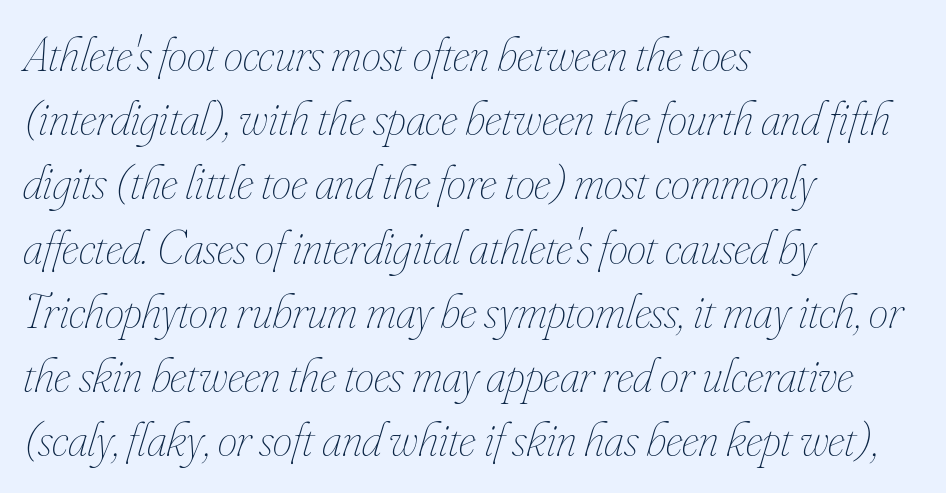
{"italic": "yes", "lean": "right", "slant_degrees": 16, "bold": "no", "weight": "thin", "width": "condensed", "stroke_contrast": "low", "x_height": "small", "monospaced": "no", "underline": "no", "align": "left", "line_spacing": "normal", "line_spacing_ratio": 1.31, "letter_spacing": "normal", "letter_spacing_em": 0.0, "glyph_px": 49}
